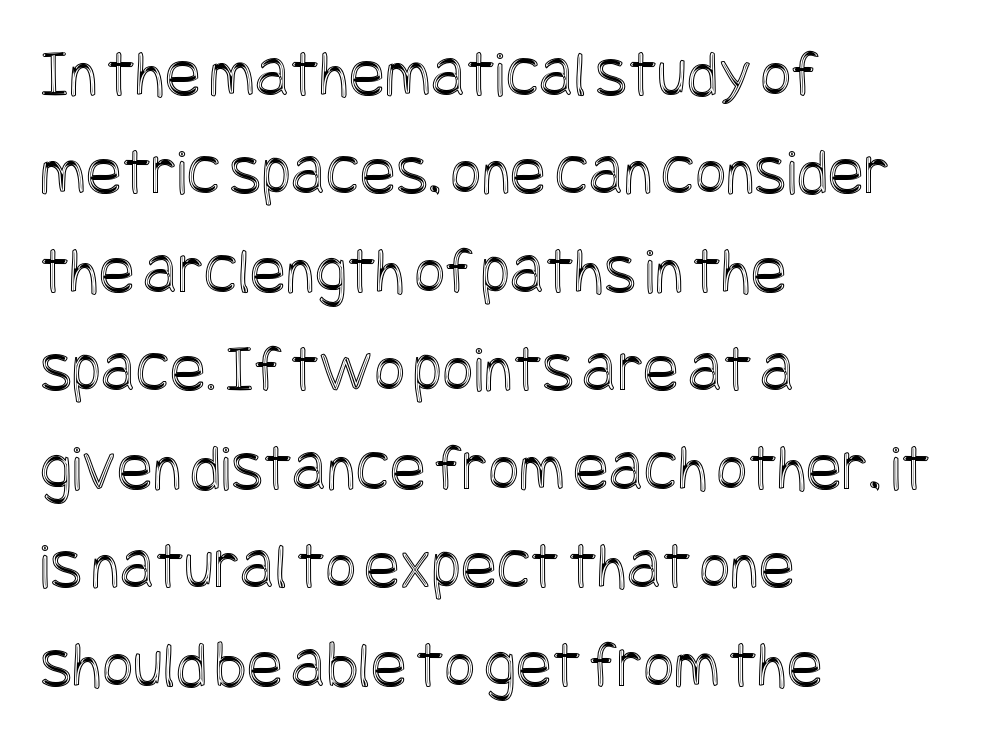
The line texture is even and compact thanks to regular tracking. Every character sits straight up, as roman type does. The glyphs are unaccompanied by any horizontal stroke below them. A classic flush-left, rag-right setting is used for this passage. Regarding leading, the lines here are spaced in the standard way.
